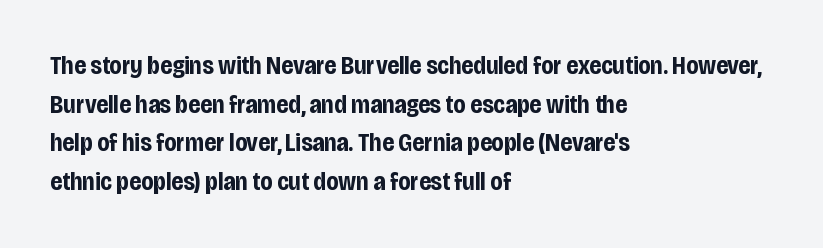
Lines of text with bare space underneath. Default kerning and tracking; the words read as compact shapes. Typeset ragged right — the left edge is the straight one. Regarding leading, the lines here are spaced in the standard way. Every stem runs plumb, perpendicular to the baseline.
